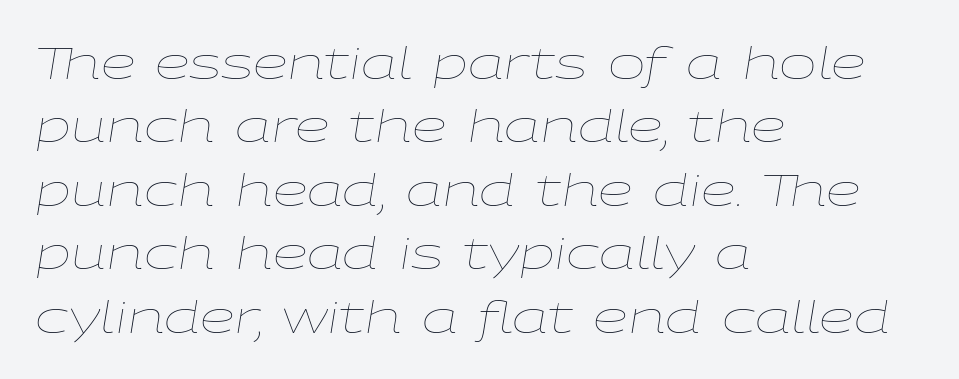
{"italic": "yes", "lean": "right", "slant_degrees": 9, "bold": "no", "weight": "thin", "width": "wide", "stroke_contrast": "low", "x_height": "medium", "monospaced": "no", "underline": "no", "align": "left", "line_spacing": "normal", "line_spacing_ratio": 1.41, "letter_spacing": "normal", "letter_spacing_em": 0.0, "glyph_px": 45}
